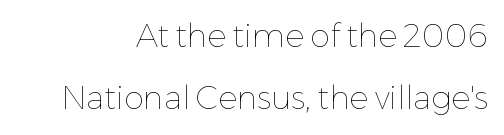
Each row of text sits above clean, open space. The letters sit at their default tracking, neither squeezed nor spread. The line-height multiplier appears high, well above default. Every stem runs plumb, perpendicular to the baseline. No extra ink here — the face is not bold.
